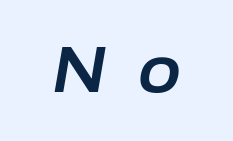
The image shows 64 px text type, italic (leaning right); set unusually wide letter spacing (+0.49 em), not underlined; low stroke contrast and a medium x-height.
